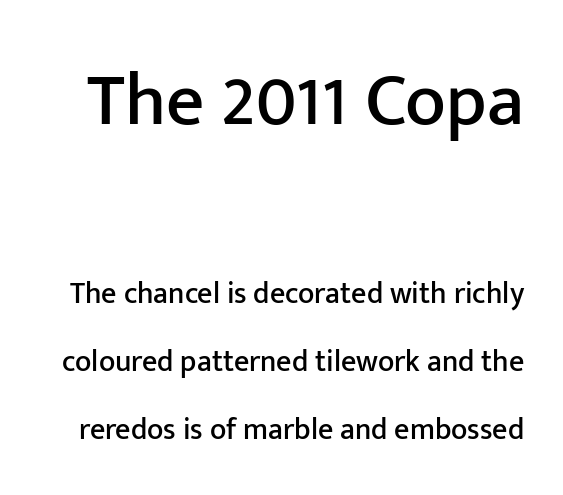
{"serif": "no", "italic": "no", "width": "normal", "stroke_contrast": "low", "x_height": "medium", "monospaced": "no", "underline": "no", "line_spacing": "loose", "line_spacing_ratio": 2.27, "letter_spacing": "normal", "letter_spacing_em": 0.0, "larger_block": "first", "size_ratio": 2.5, "glyph_px": 75}
